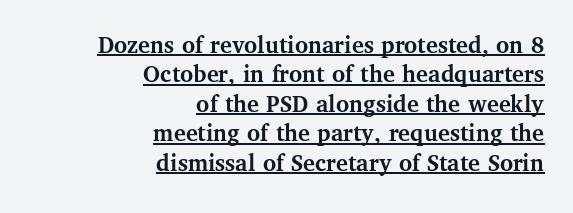
The image shows 25 px bold type, upright; set right-aligned, line spacing 1.18x, normal letter spacing, underlined.
